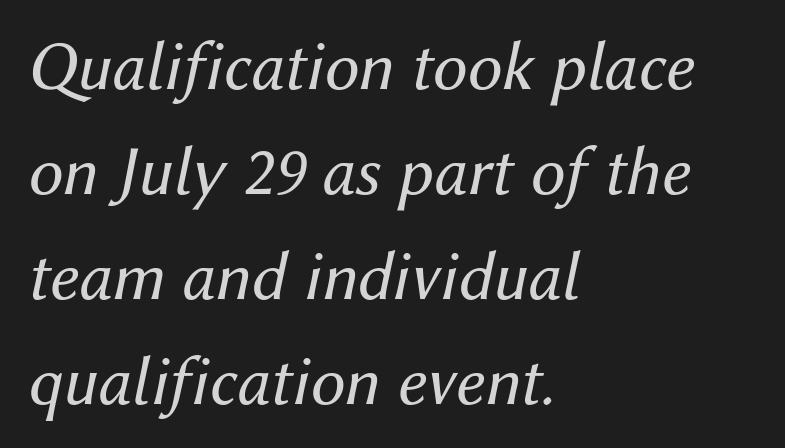
Note the varied advance widths — an 'i' is clearly narrower than an 'm'. Weight: regular or lighter. Descenders hang freely into open space. If you drew a ruler down the left edge, every line would touch it. This block has exactly the height ordinary leading produces.
